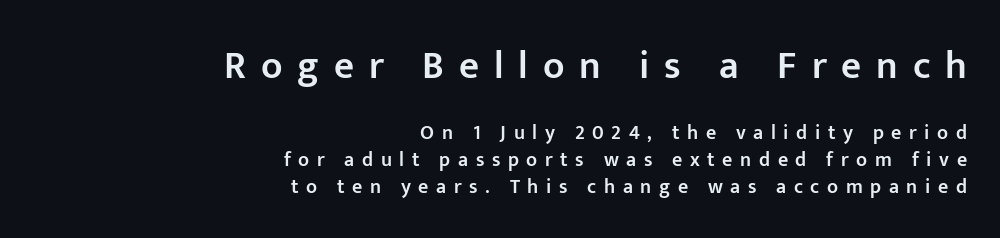
{"serif": "no", "italic": "no", "bold": "semi", "weight": "semibold", "width": "normal", "stroke_contrast": "low", "x_height": "medium", "monospaced": "no", "underline": "no", "align": "right", "line_spacing": "normal", "line_spacing_ratio": 1.34, "letter_spacing": "wide", "letter_spacing_em": 0.38, "larger_block": "first", "size_ratio": 1.95, "glyph_px": 39}
